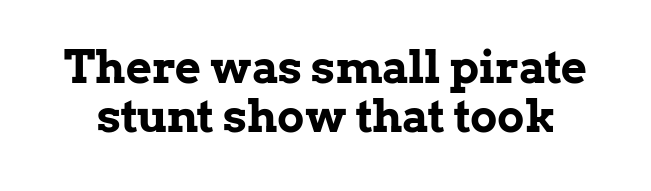
The image shows 45 px bold serif type, upright; set tight line spacing (1.08x), normal letter spacing, not underlined; low stroke contrast and a medium x-height.
